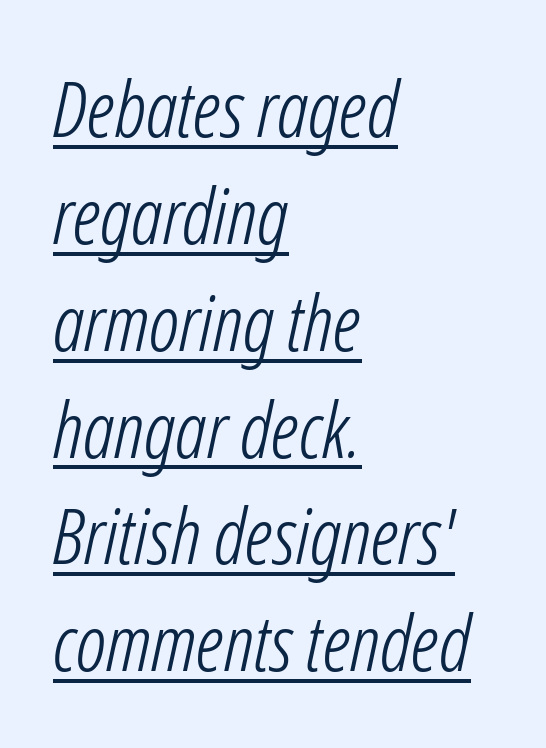
A baseline rule has been typeset under these characters. The specimen reads as italic at a glance. Compared with typical paragraphs, the rows here are spaced about the same. Is this a heavy cut? Hardly; it is regular or lighter.
